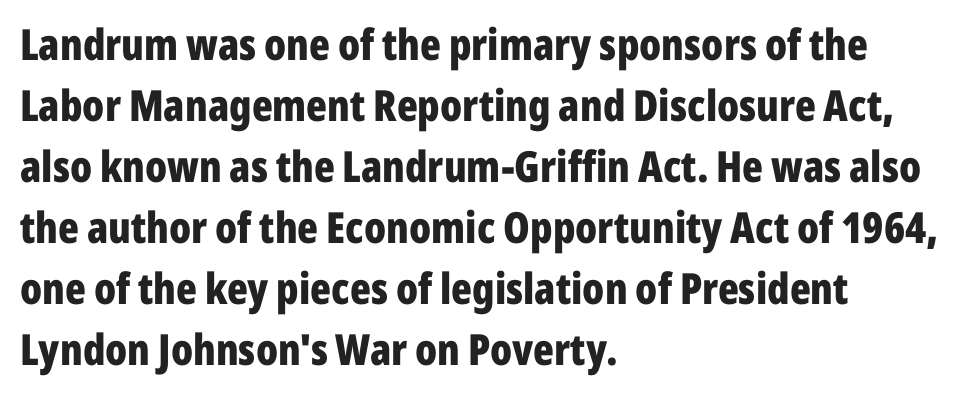
Every character sits straight up, as roman type does. Has an underline been added? It has not. The letters are bold, with thick, heavy strokes. Does extra space separate the letters? No, they use regular spacing. The designer went with a sans here, leaving each stem footless.
